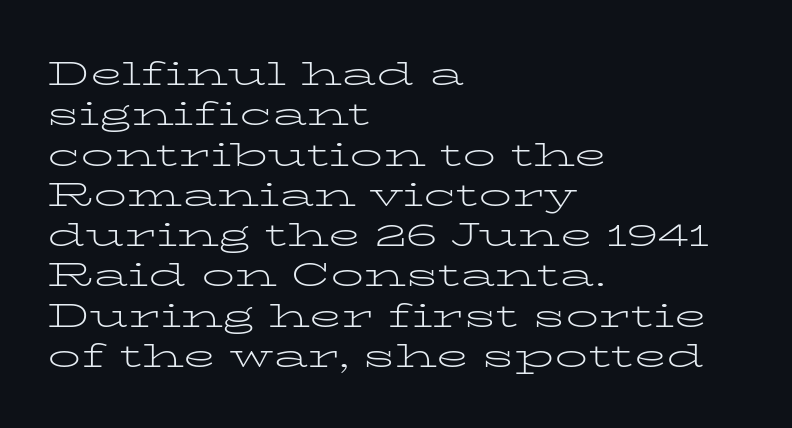
Q: Is the text bold? A: No.
Q: Is the text italic (slanted)? A: No, it is upright.
Q: Is the typeface a serif or a sans-serif typeface? A: Serif.
Q: Is the text underlined? A: No.
Q: How is the paragraph aligned? A: Left-aligned.
Q: Is the spacing between letters normal or unusually wide? A: Normal.
Q: Width (condensed, normal, or wide)? A: Wide.
Q: Stroke contrast? A: Low.
Q: x-height? A: Medium.
Q: Monospaced? A: No.
